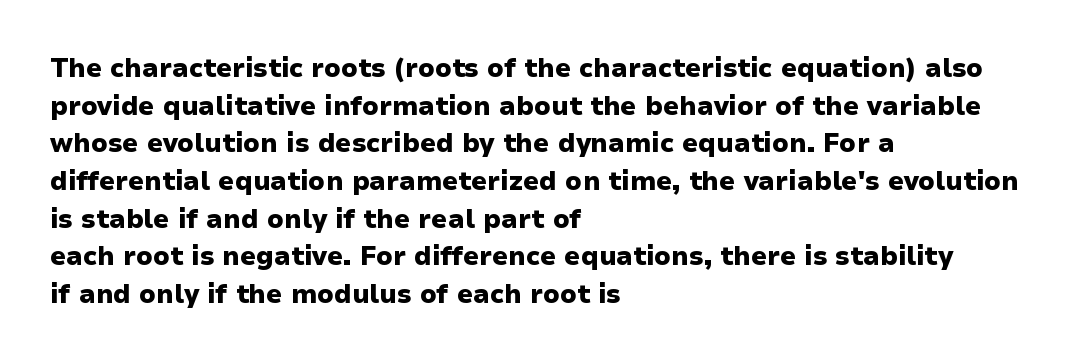
{"italic": "no", "bold": "yes", "underline": "no", "align": "left", "line_spacing": "normal", "line_spacing_ratio": 1.45, "letter_spacing": "normal", "letter_spacing_em": 0.0, "glyph_px": 26}
